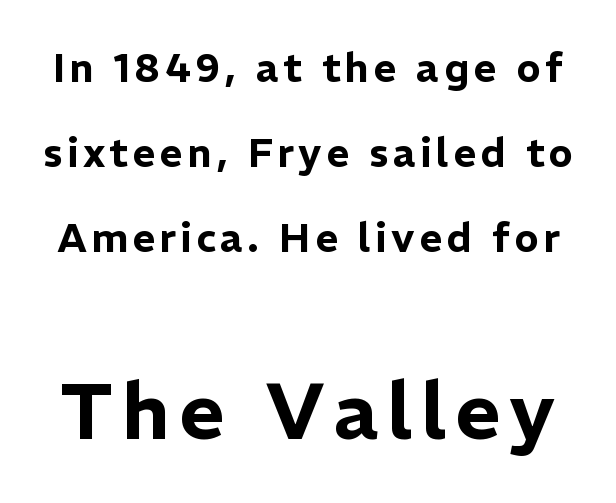
{"serif": "no", "italic": "no", "width": "normal", "stroke_contrast": "low", "x_height": "medium", "monospaced": "no", "underline": "no", "line_spacing": "loose", "line_spacing_ratio": 2.13, "larger_block": "second", "size_ratio": 1.98, "glyph_px": 79}
